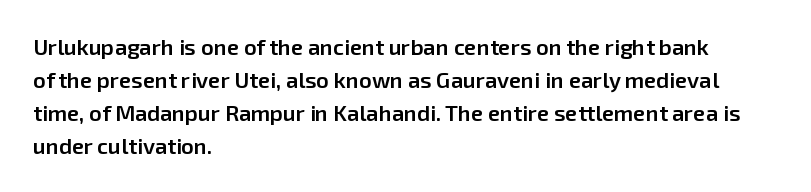
Ascenders rise straight up at ninety degrees. No word sits above an underline. Casual observation: everything's shoved over to the left. Between one letter and the next there's only the usual sliver of space.
